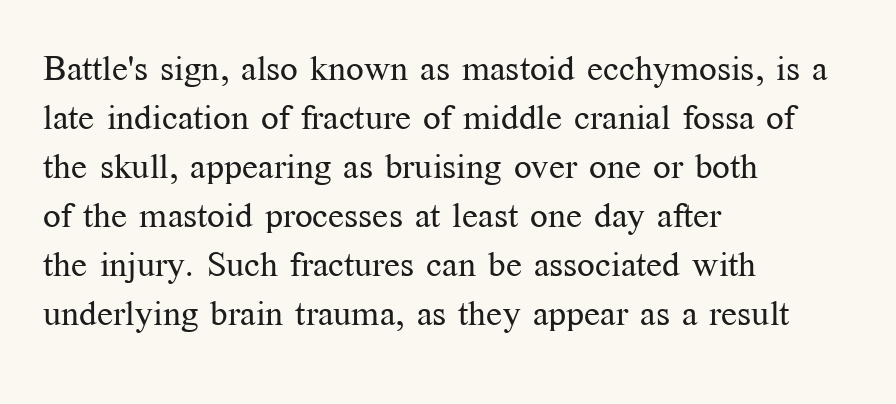
Q: Is the text bold? A: No.
Q: Is the text italic (slanted)? A: No, it is upright.
Q: Is the typeface a serif or a sans-serif typeface? A: Serif.
Q: Is the text underlined? A: No.
Q: How is the paragraph aligned? A: Left-aligned.
Q: Is the spacing between letters normal or unusually wide? A: Normal.
Q: Is the spacing between lines tight, normal or loose? A: Normal.
Q: Width (condensed, normal, or wide)? A: Normal.
Q: Stroke contrast? A: Medium.
Q: x-height? A: Medium.
Q: Monospaced? A: No.
